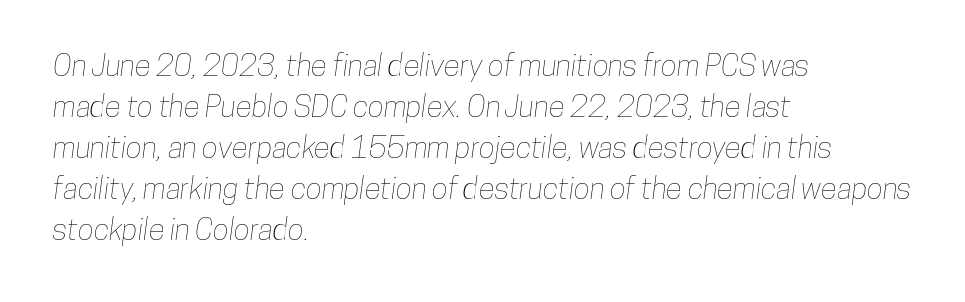
Q: Is the text underlined? A: No.
Q: How is the paragraph aligned? A: Left-aligned.
Q: Is the spacing between letters normal or unusually wide? A: Normal.
Q: Is the spacing between lines tight, normal or loose? A: Normal.
Q: Width (condensed, normal, or wide)? A: Condensed.
Q: Stroke contrast? A: Low.
Q: x-height? A: Medium.
Q: Monospaced? A: No.
